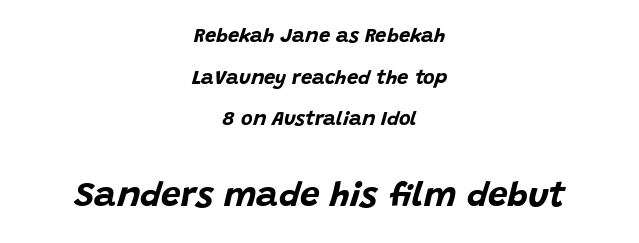
The image shows 35 px bold type, italic (leaning right); set centered, loose line spacing (2.08x), normal letter spacing, not underlined; the second (bottom) block is 1.75x larger; low stroke contrast and a large x-height.
